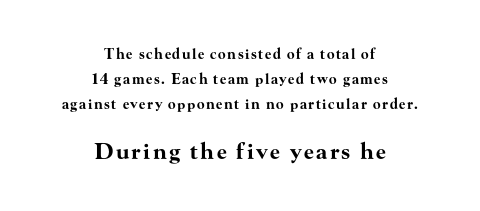
{"italic": "no", "bold": "yes", "underline": "no", "align": "center", "line_spacing_ratio": 1.77, "larger_block": "second", "size_ratio": 1.57, "glyph_px": 22}
